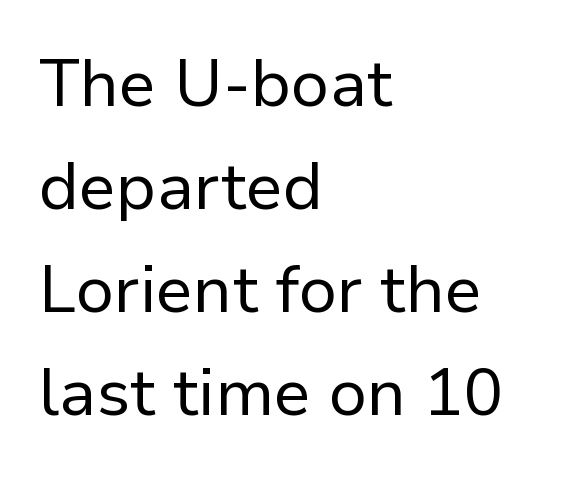
{"serif": "no", "italic": "no", "bold": "no", "weight": "regular", "width": "normal", "stroke_contrast": "low", "x_height": "medium", "monospaced": "no", "underline": "no", "align": "left", "line_spacing": "normal", "line_spacing_ratio": 1.56, "letter_spacing": "normal", "letter_spacing_em": 0.0, "glyph_px": 66}
